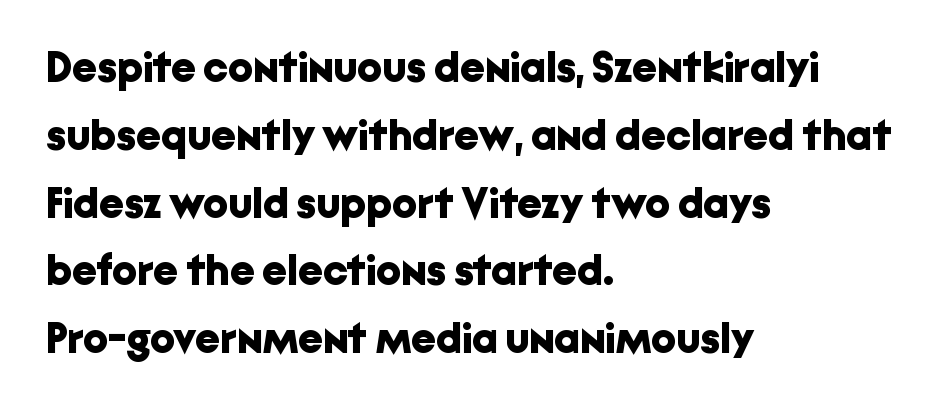
{"serif": "no", "italic": "no", "bold": "yes", "weight": "bold", "width": "normal", "stroke_contrast": "low", "x_height": "medium", "monospaced": "no", "underline": "no", "align": "left", "line_spacing": "normal", "line_spacing_ratio": 1.54, "letter_spacing": "normal", "letter_spacing_em": 0.0, "glyph_px": 44}
